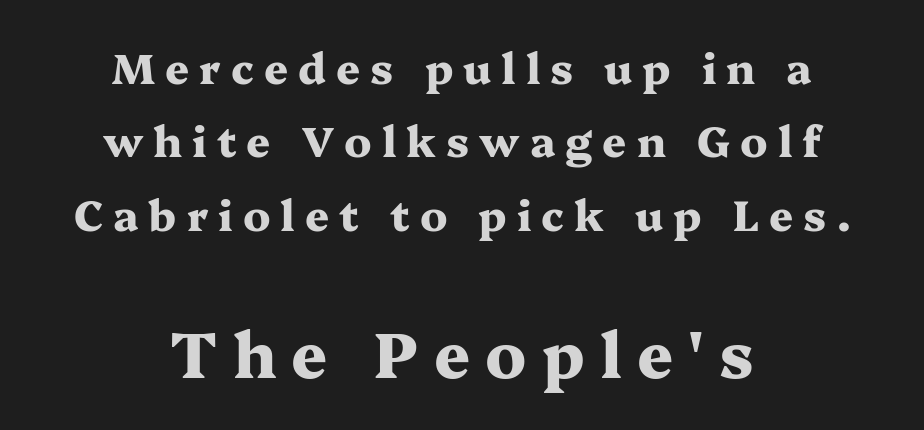
{"serif": "yes", "italic": "no", "bold": "yes", "weight": "heavy", "width": "wide", "stroke_contrast": "medium", "x_height": "medium", "monospaced": "no", "underline": "no", "align": "center", "line_spacing_ratio": 1.75, "letter_spacing": "wide", "letter_spacing_em": 0.24, "larger_block": "second", "size_ratio": 1.5, "glyph_px": 63}
